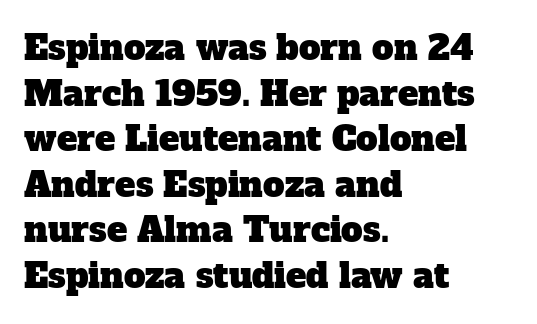
The image shows 34 px serif type; set left-aligned, normal line spacing (1.34x), normal letter spacing, not underlined; low stroke contrast and a medium x-height.
